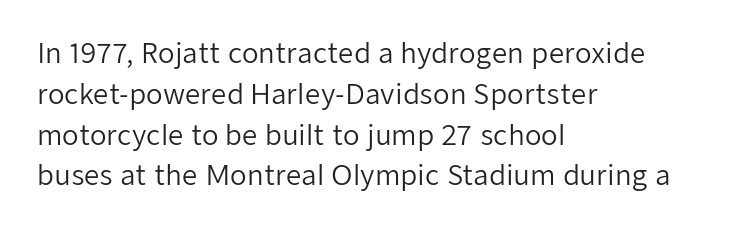
The passage shown stacks its lines at a standard gap. Plain, unruled lines of type. Summary of weight: not heavy and not bold. The rendering keeps characters at their native spacing. Notice how the stems are strictly vertical — no italics here.
